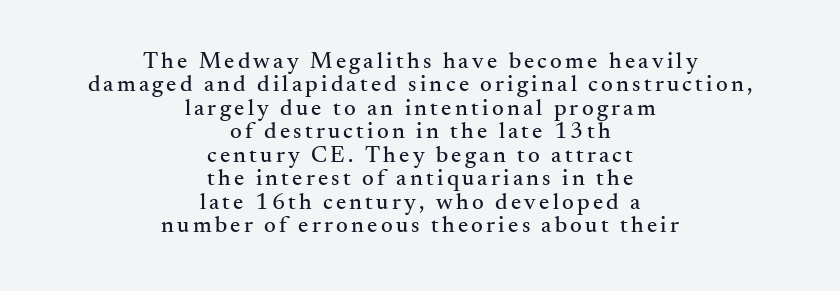
Tall strokes in this sample are plumb rather than angled. These lines stack symmetrically, like a column narrowing and widening about its center. The specimen omits any rule beneath the text block's lines. The designer dialed line spacing down below the default.
